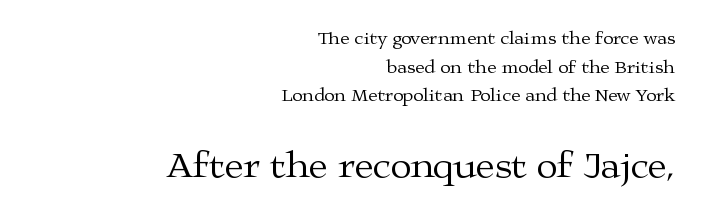
The image shows 38 px regular-weight, wide serif type, upright; set right-aligned, normal line spacing (1.51x), normal letter spacing, not underlined; the second (bottom) block is 2.0x larger; medium stroke contrast and a medium x-height.
